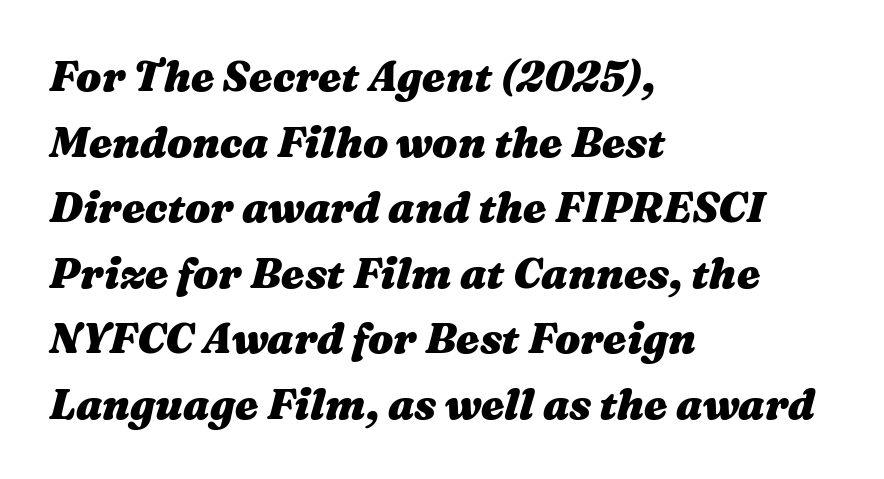
The setting favours the left margin, as ordinary paragraphs usually do. A typesetter would call this proportional, since set widths differ per character. The lettering tilts uniformly, giving the passage an italic look. The characters look thick and weighty, a clear bold. Successive baselines arrive at the customary interval. The passage shown is not underscored anywhere.
